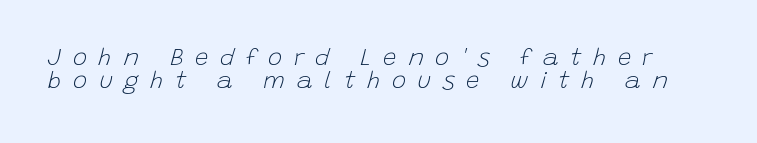
{"italic": "yes", "lean": "right", "slant_degrees": 15, "bold": "no", "underline": "no", "line_spacing": "tight", "line_spacing_ratio": 0.97, "letter_spacing": "wide", "letter_spacing_em": 0.48, "glyph_px": 24}
